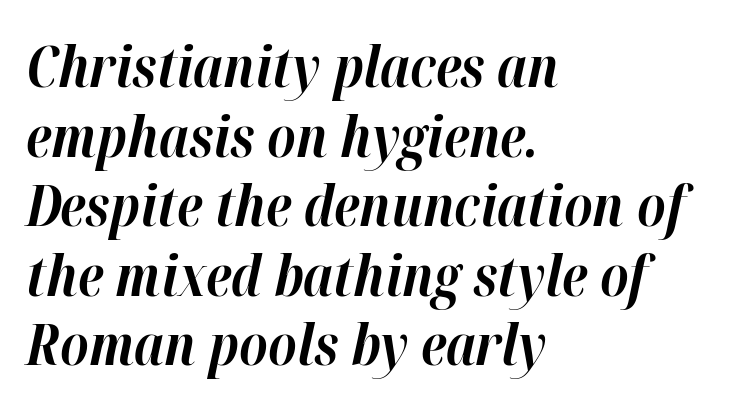
Tall strokes in this sample are angled rather than plumb. Every letter is thick-stroked: bold, no question. How are the letters spaced? Ordinarily, with no added tracking. This sample has the flowing, uneven cadence of proportional lettering.
